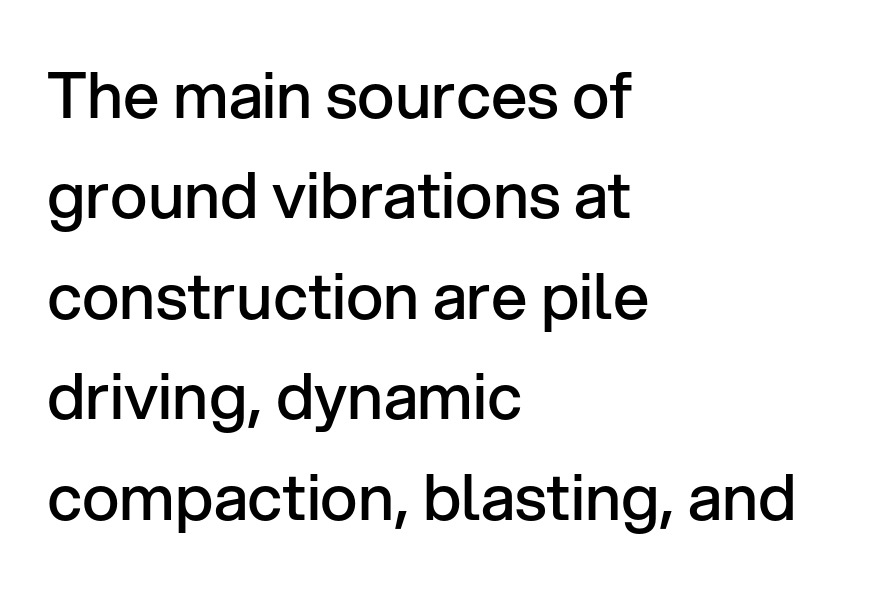
Q: Is the text bold? A: Semi-bold.
Q: Is the text italic (slanted)? A: No, it is upright.
Q: Is the typeface a serif or a sans-serif typeface? A: Sans-serif.
Q: Is the text underlined? A: No.
Q: How is the paragraph aligned? A: Left-aligned.
Q: Is the spacing between letters normal or unusually wide? A: Normal.
Q: Is the spacing between lines tight, normal or loose? A: Normal.
Q: Width (condensed, normal, or wide)? A: Normal.
Q: Stroke contrast? A: Low.
Q: x-height? A: Medium.
Q: Monospaced? A: No.
